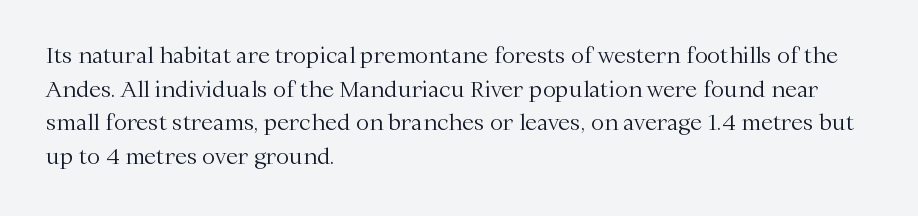
Unbolded letterforms with no extra heft. The letterforms sit shoulder to shoulder at normal distance. Line spacing here is normal. Glance below the letters and you will spot only blank space. Visually the block forms a straight wall on the left and a jagged coastline on the right.
